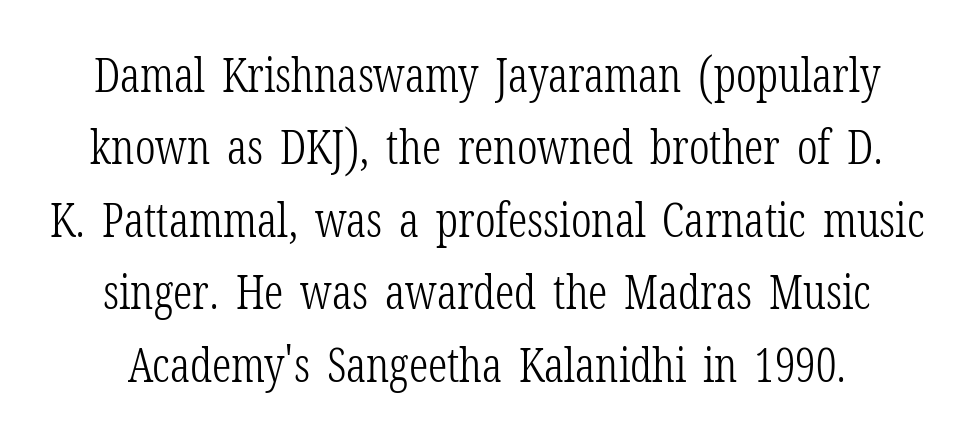
The image shows 47 px light, condensed serif type, upright; set normal line spacing (1.54x), normal letter spacing, not underlined; low stroke contrast and a medium x-height.
